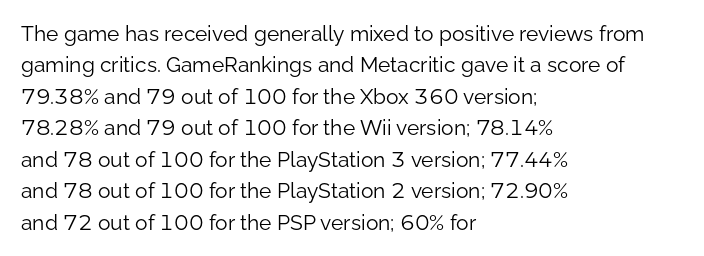
Each row of text sits above clean, open space. Italic? Not at all — the glyphs are vertical. Typeset ragged right — the left edge is the straight one. Each word holds together tightly as a unit, with standard inter-letter gaps. Interline gaps are of average width in this sample.
